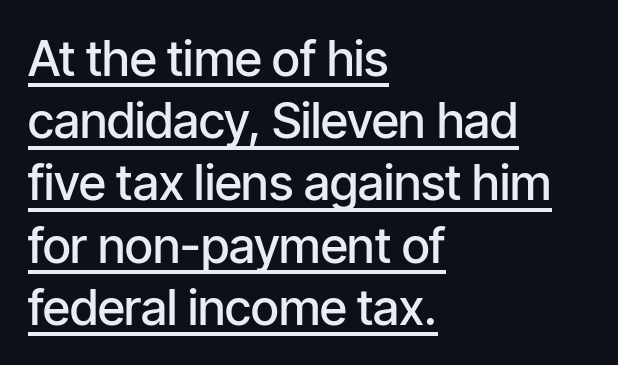
Q: Is the text bold? A: Semi-bold.
Q: Is the text italic (slanted)? A: No, it is upright.
Q: Is the typeface a serif or a sans-serif typeface? A: Sans-serif.
Q: Is the text underlined? A: Yes.
Q: How is the paragraph aligned? A: Left-aligned.
Q: Is the spacing between letters normal or unusually wide? A: Normal.
Q: Is the spacing between lines tight, normal or loose? A: Normal.
Q: Width (condensed, normal, or wide)? A: Condensed.
Q: Stroke contrast? A: Low.
Q: x-height? A: Medium.
Q: Monospaced? A: No.
